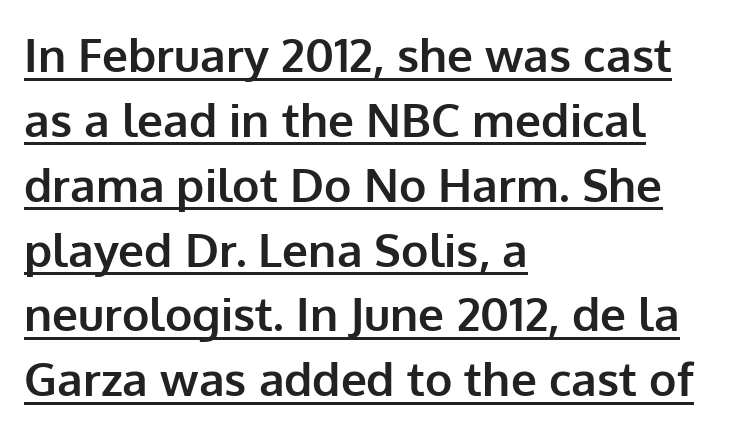
{"serif": "no", "italic": "no", "bold": "yes", "weight": "bold", "width": "normal", "stroke_contrast": "low", "x_height": "medium", "monospaced": "no", "underline": "yes", "align": "left", "line_spacing": "normal", "line_spacing_ratio": 1.41, "letter_spacing": "normal", "letter_spacing_em": 0.0, "glyph_px": 46}
